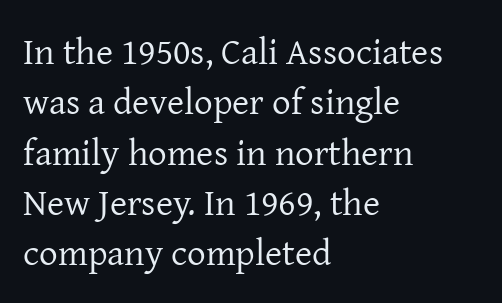
{"serif": "yes", "italic": "no", "bold": "no", "weight": "regular", "width": "normal", "stroke_contrast": "low", "x_height": "medium", "monospaced": "no", "underline": "no", "align": "left", "line_spacing": "normal", "line_spacing_ratio": 1.36, "letter_spacing": "normal", "letter_spacing_em": 0.0, "glyph_px": 37}
